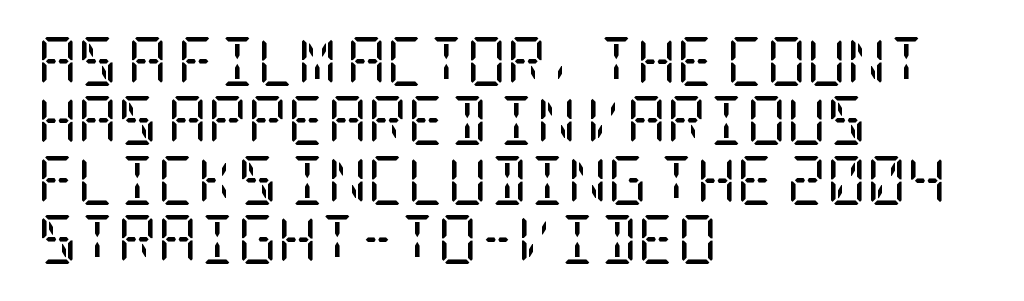
Q: Is the text bold? A: No.
Q: Is the text italic (slanted)? A: No, it is upright.
Q: Is the typeface a serif or a sans-serif typeface? A: Serif.
Q: Is the text underlined? A: No.
Q: How is the paragraph aligned? A: Left-aligned.
Q: Is the spacing between letters normal or unusually wide? A: Normal.
Q: Width (condensed, normal, or wide)? A: Condensed.
Q: Stroke contrast? A: Low.
Q: x-height? A: Large.
